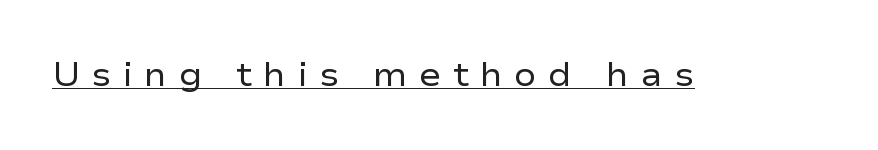
Q: Is the text bold? A: No.
Q: Is the text italic (slanted)? A: No, it is upright.
Q: Is the typeface a serif or a sans-serif typeface? A: Sans-serif.
Q: Is the text underlined? A: Yes.
Q: Is the spacing between letters normal or unusually wide? A: Unusually wide.
Q: Width (condensed, normal, or wide)? A: Wide.
Q: Stroke contrast? A: Low.
Q: x-height? A: Medium.
Q: Monospaced? A: No.
